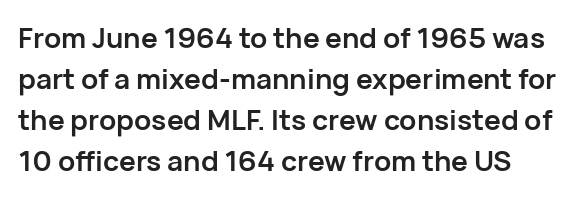
The leading is moderate, giving the passage an even texture. This sample uses plain, unmodified letter spacing. Character widths vary here, with narrow letters taking less room than wide ones. A student would call this left alignment; a typographer would say flush left, rag right. How heavy is the stroke? Heavy — this is a bold. Note: no serifs on the glyphs.
